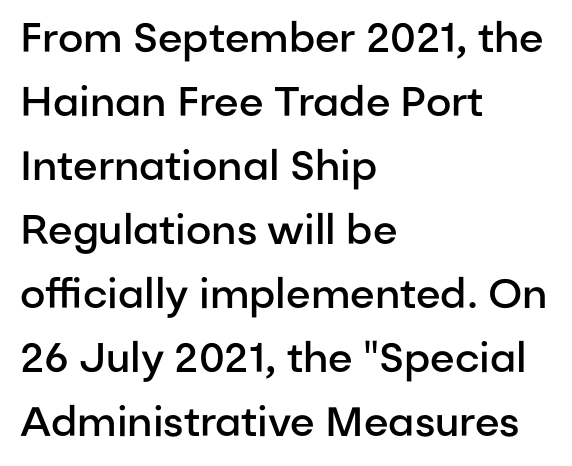
{"serif": "no", "italic": "no", "bold": "semi", "weight": "semibold", "width": "normal", "stroke_contrast": "low", "x_height": "medium", "monospaced": "no", "underline": "no", "align": "left", "line_spacing": "normal", "line_spacing_ratio": 1.56, "letter_spacing": "normal", "letter_spacing_em": 0.0, "glyph_px": 41}
